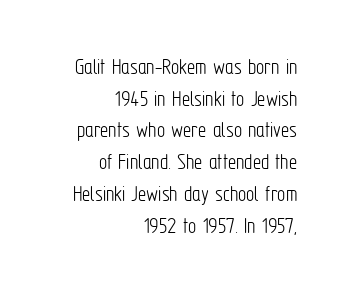
Observe the ordinary spacing: letters are neighbours, not strangers. The designer left line spacing at the default. The foot of each line stays bare and open. Leftover space on each line is placed entirely before the opening word.
